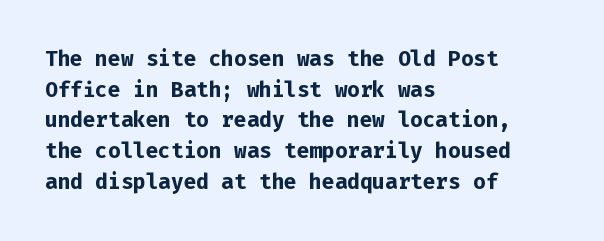
The image shows 21 px bold type, upright; set left-aligned, normal line spacing (1.46x), normal letter spacing, not underlined.
